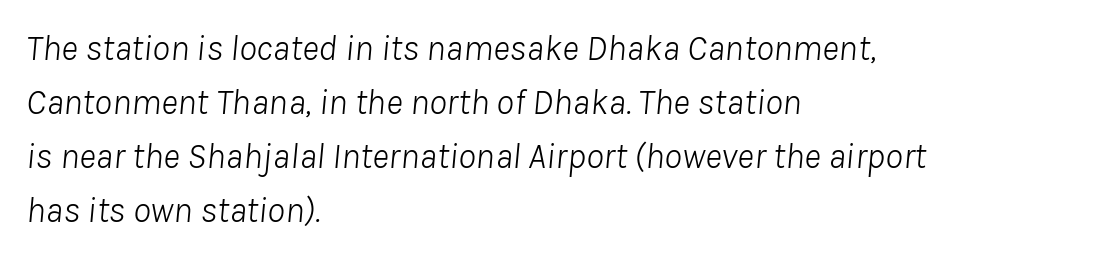
Q: Is the text bold? A: No.
Q: Is the text italic (slanted)? A: Yes, it leans right by about 8 degrees.
Q: Is the text underlined? A: No.
Q: How is the paragraph aligned? A: Left-aligned.
Q: Is the spacing between letters normal or unusually wide? A: Normal.
Q: Is the spacing between lines tight, normal or loose? A: Normal.
Q: Width (condensed, normal, or wide)? A: Normal.
Q: Stroke contrast? A: Low.
Q: x-height? A: Medium.
Q: Monospaced? A: No.
